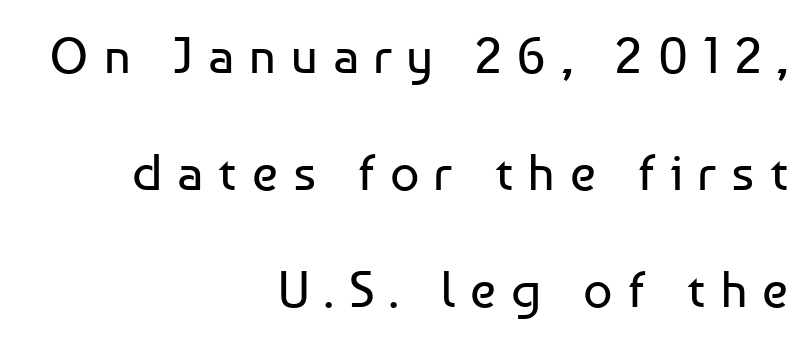
Q: Is the text bold? A: No.
Q: Is the text italic (slanted)? A: No, it is upright.
Q: Is the typeface a serif or a sans-serif typeface? A: Sans-serif.
Q: Is the text underlined? A: No.
Q: How is the paragraph aligned? A: Right-aligned.
Q: Is the spacing between letters normal or unusually wide? A: Unusually wide.
Q: Is the spacing between lines tight, normal or loose? A: Loose.
Q: Width (condensed, normal, or wide)? A: Normal.
Q: Stroke contrast? A: Low.
Q: x-height? A: Medium.
Q: Monospaced? A: No.
